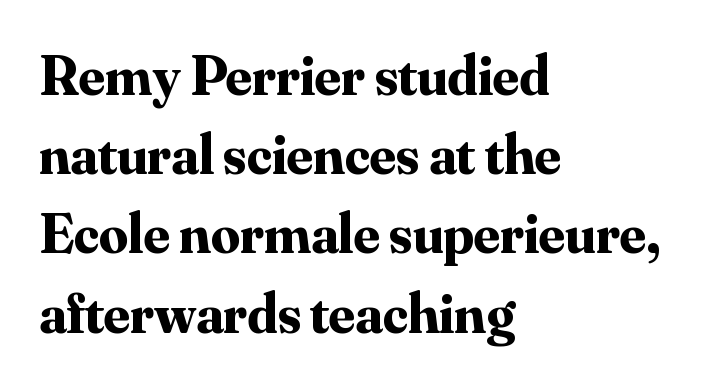
Q: Is the text bold? A: Yes.
Q: Is the text italic (slanted)? A: No, it is upright.
Q: Is the typeface a serif or a sans-serif typeface? A: Serif.
Q: Is the text underlined? A: No.
Q: How is the paragraph aligned? A: Left-aligned.
Q: Is the spacing between letters normal or unusually wide? A: Normal.
Q: Is the spacing between lines tight, normal or loose? A: Normal.
Q: Width (condensed, normal, or wide)? A: Normal.
Q: Stroke contrast? A: Medium.
Q: x-height? A: Small.
Q: Monospaced? A: No.
